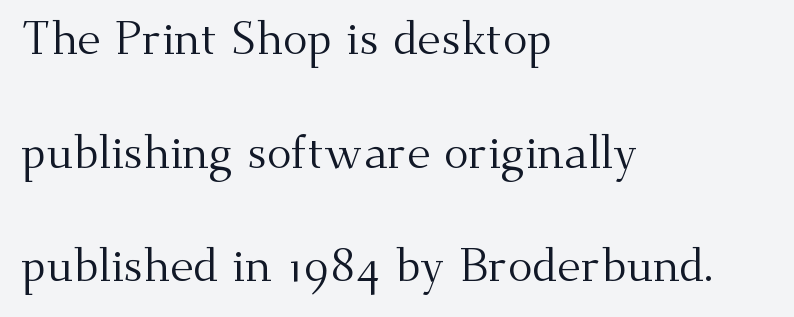
The image shows 46 px regular-weight serif type, upright; set left-aligned, loose line spacing (2.47x), normal letter spacing, not underlined; medium stroke contrast and a small x-height.
